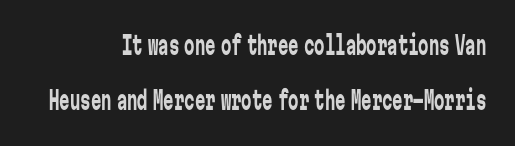
The block of text is sparse from top to bottom, with ample space between rows. Letters rest on an invisible, unmarked baseline. Each word holds together tightly as a unit, with standard inter-letter gaps. The font sits on the lighter half of the weight spectrum, regular included.
